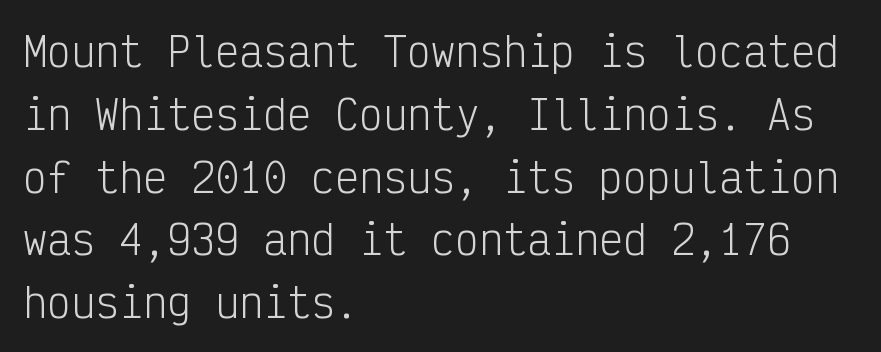
The rendering anchors every line to the left-hand side. The passage shown is typed in a monospace face where columns stay perfectly aligned. Do the letters lean? They stand straight. The lines sit at an ordinary, default distance from one another.
